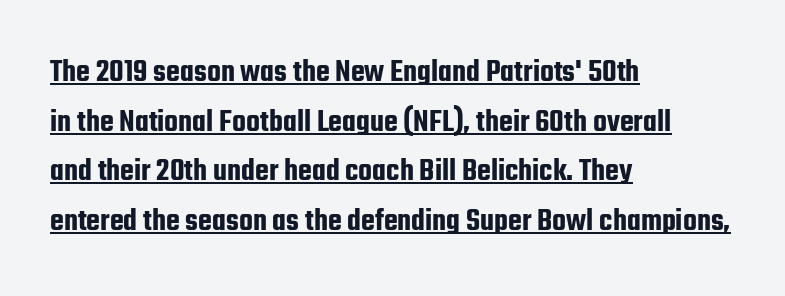
You can tell from the bare stems that sans-serif type was used. Each new line begins a customary step beneath the previous one. Does extra space separate the letters? No, they use regular spacing. Every row of glyphs begins at an identical x-position on the left. These lines were composed using upright roman letters. Is this a fixed-width face? No — the glyphs have proportional, varying widths.
